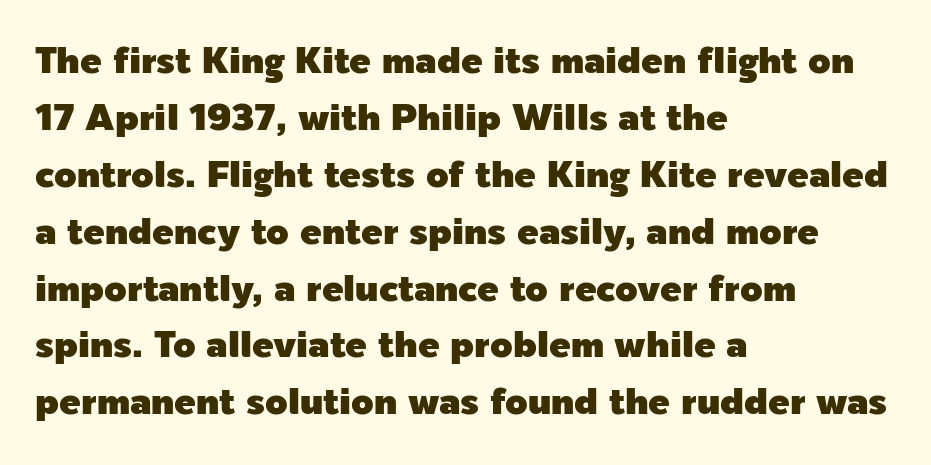
Q: Is the text italic (slanted)? A: No, it is upright.
Q: Is the typeface a serif or a sans-serif typeface? A: Sans-serif.
Q: Is the text underlined? A: No.
Q: How is the paragraph aligned? A: Left-aligned.
Q: Is the spacing between letters normal or unusually wide? A: Normal.
Q: Is the spacing between lines tight, normal or loose? A: Normal.
Q: Width (condensed, normal, or wide)? A: Normal.
Q: x-height? A: Medium.
Q: Monospaced? A: No.
